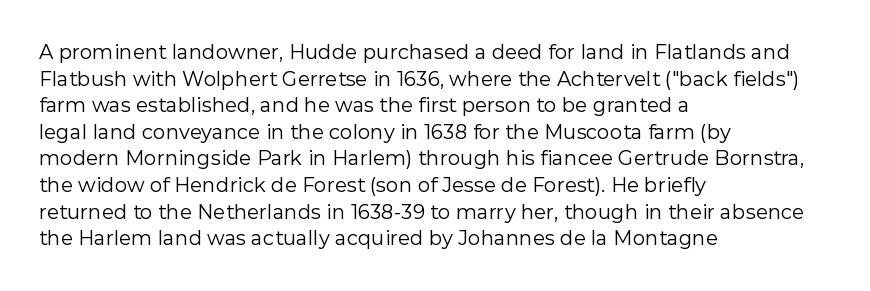
Does the copy run flush right? No — it runs flush left. The block of text has a typical density, with ordinary space between rows. This sample uses plain, unmodified letter spacing. The zone under the glyphs is completely vacant. A roman cut, with each character standing at attention. Stem width sits at or under what a default text font uses.
